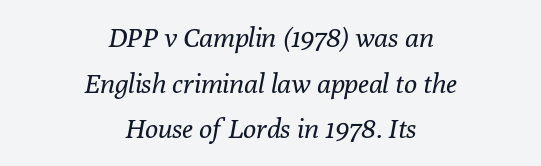
Weight: not bold — regular or lighter. Caption: standard tracking, unaltered. Each line is balanced around a shared central axis. The typography opts for an oblique posture over an upright one. The words here are not underlined.
